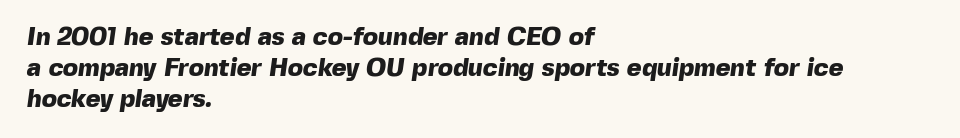
Q: Is the text bold? A: Yes.
Q: Is the text underlined? A: No.
Q: How is the paragraph aligned? A: Left-aligned.
Q: Is the spacing between letters normal or unusually wide? A: Normal.
